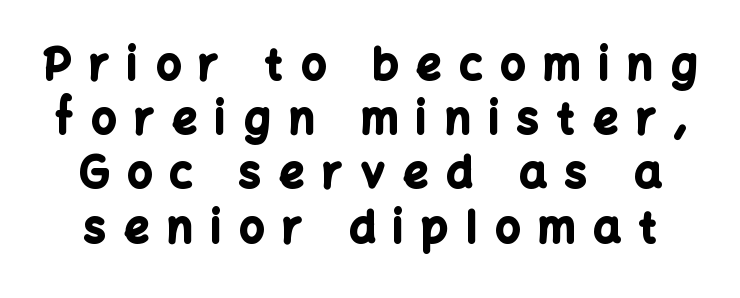
The face used here has the dense, thick strokes of a bold. Italic? Not at all — the glyphs are vertical. I'd call this a sans setting — the letters go barefoot. Unmarked baselines from the first word to the last. Honestly, the letter spacing is so wide it's the main thing you notice. Summary of vertical rhythm: regular, with standard interline spacing.
